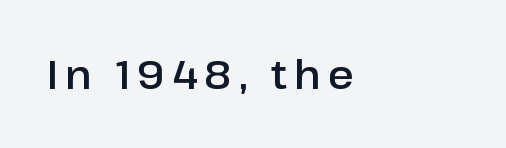
{"serif": "no", "italic": "no", "width": "normal", "stroke_contrast": "low", "x_height": "medium", "monospaced": "no", "underline": "no", "align": "left", "glyph_px": 39}
